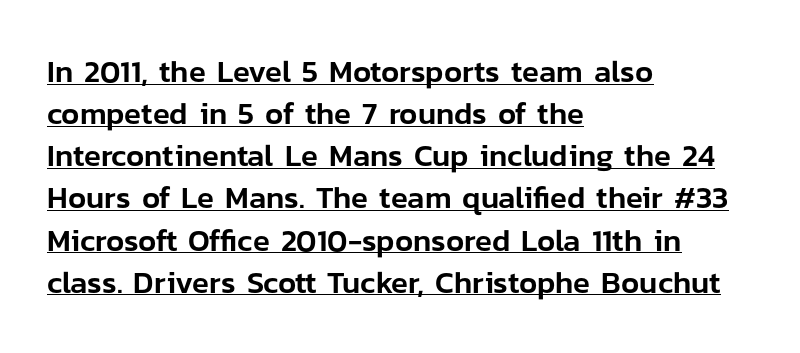
Q: Is the text italic (slanted)? A: No, it is upright.
Q: Is the typeface a serif or a sans-serif typeface? A: Sans-serif.
Q: Is the text underlined? A: Yes.
Q: How is the paragraph aligned? A: Left-aligned.
Q: Is the spacing between letters normal or unusually wide? A: Normal.
Q: Is the spacing between lines tight, normal or loose? A: Normal.
Q: Width (condensed, normal, or wide)? A: Normal.
Q: Stroke contrast? A: Low.
Q: x-height? A: Medium.
Q: Monospaced? A: No.
